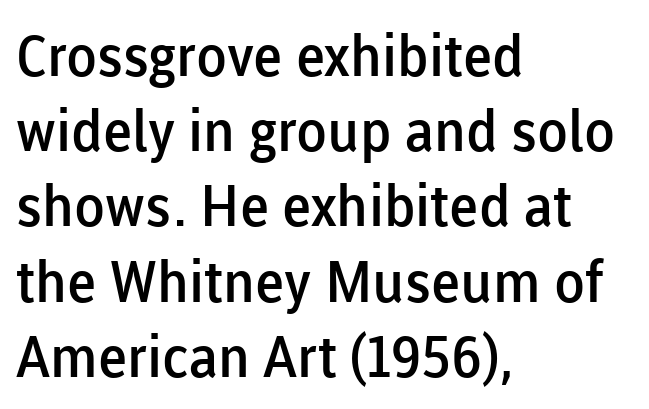
The image shows 57 px semibold sans-serif type, upright; set left-aligned, normal line spacing (1.32x), normal letter spacing, not underlined; low stroke contrast and a medium x-height.
